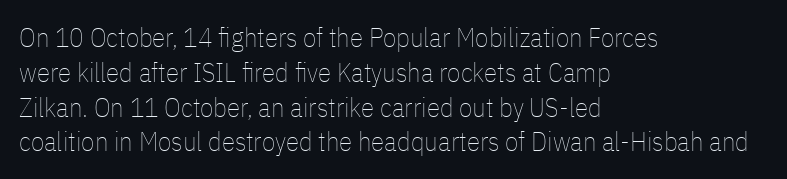
The image shows 27 px text type, upright; set left-aligned, normal line spacing (1.29x), normal letter spacing, not underlined.
